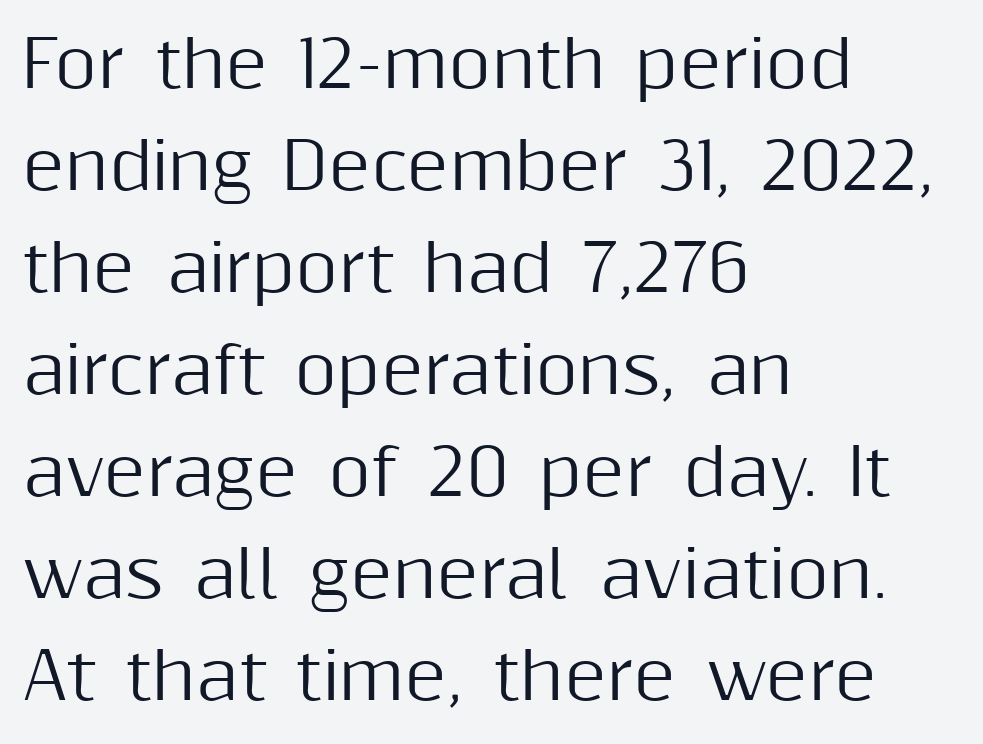
{"serif": "no", "italic": "no", "width": "normal", "stroke_contrast": "medium", "x_height": "medium", "monospaced": "no", "underline": "no", "align": "left", "line_spacing": "normal", "line_spacing_ratio": 1.57, "letter_spacing": "normal", "letter_spacing_em": 0.0, "glyph_px": 65}
